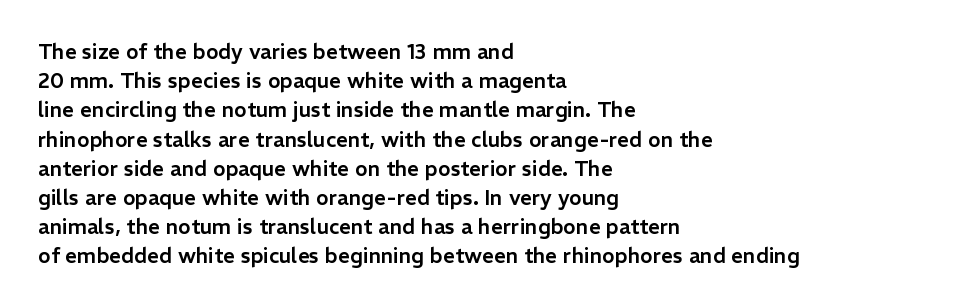
Each word holds together tightly as a unit, with standard inter-letter gaps. Left-aligned paragraph, ragged on the right. The vertical gap from one line to the next is medium. Nope, not italic — everything's standing straight. Check the space under the baseline: it is left empty.
